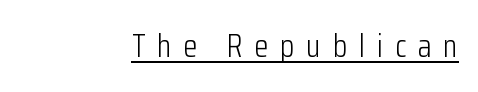
Q: Is the text bold? A: No.
Q: Is the text italic (slanted)? A: No, it is upright.
Q: Is the typeface a serif or a sans-serif typeface? A: Sans-serif.
Q: Is the text underlined? A: Yes.
Q: How is the paragraph aligned? A: Right-aligned.
Q: Is the spacing between letters normal or unusually wide? A: Unusually wide.
Q: Width (condensed, normal, or wide)? A: Condensed.
Q: Stroke contrast? A: Low.
Q: x-height? A: Medium.
Q: Monospaced? A: No.
